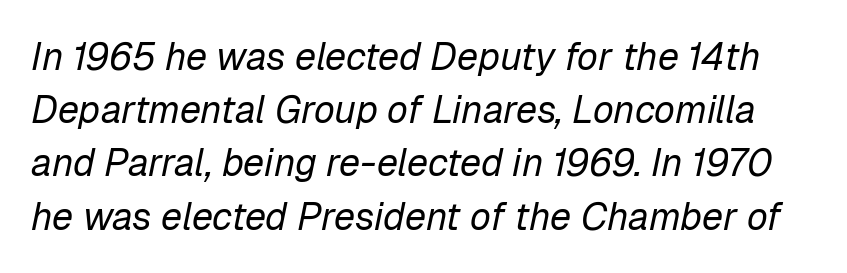
Q: Is the text bold? A: No.
Q: Is the text italic (slanted)? A: Yes, it leans right by about 12 degrees.
Q: Is the text underlined? A: No.
Q: Is the spacing between letters normal or unusually wide? A: Normal.
Q: Is the spacing between lines tight, normal or loose? A: Normal.
Q: Width (condensed, normal, or wide)? A: Normal.
Q: Stroke contrast? A: Low.
Q: x-height? A: Medium.
Q: Monospaced? A: No.
